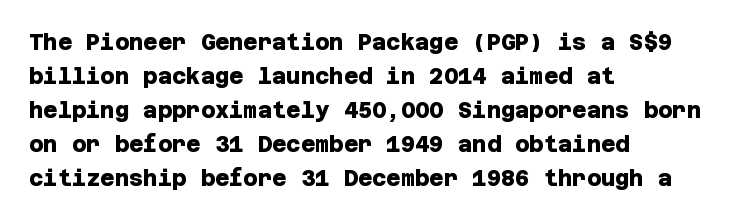
The image shows 22 px bold type; set left-aligned, normal line spacing (1.55x), normal letter spacing, not underlined.
